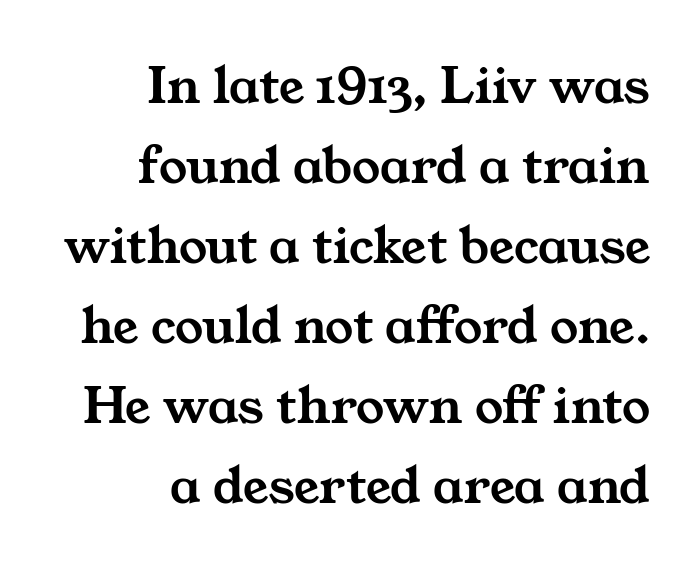
{"serif": "yes", "width": "wide", "stroke_contrast": "medium", "x_height": "medium", "monospaced": "no", "underline": "no", "align": "right", "line_spacing": "normal", "line_spacing_ratio": 1.43, "letter_spacing": "normal", "letter_spacing_em": 0.0, "glyph_px": 56}
